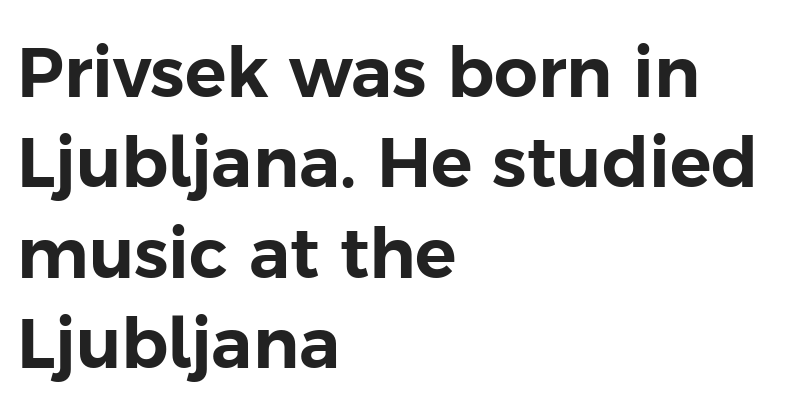
The image shows 69 px sans-serif type, upright; set left-aligned, normal line spacing (1.31x), normal letter spacing, not underlined; low stroke contrast and a medium x-height.
